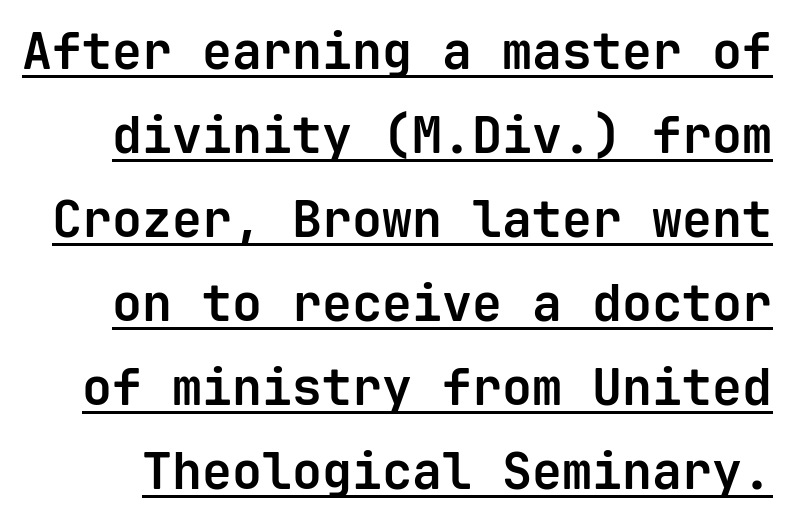
The image shows 50 px bold sans-serif type, upright, monospaced; set normal line spacing (1.68x), normal letter spacing, underlined; low stroke contrast and a medium x-height.
